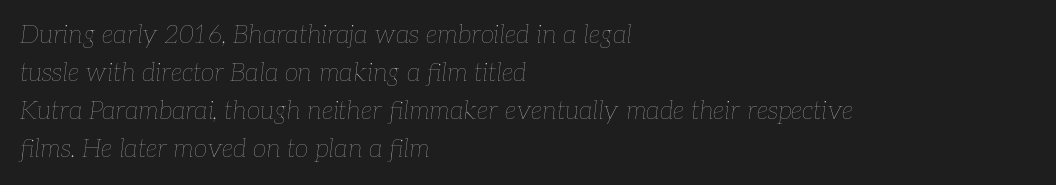
Stems here are at most as thick as an everyday book face. Between one letter and the next there's only the usual sliver of space. Rendered with sloped, italic letterforms. These lines sit exactly where default settings would place them. No word sits above an underline. This rendering uses left alignment, leaving the right contour irregular.
